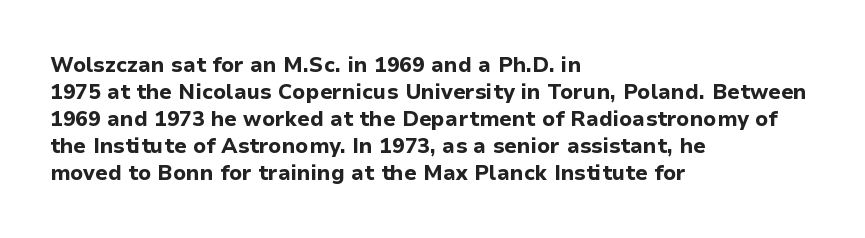
{"italic": "no", "bold": "yes", "underline": "no", "align": "left", "line_spacing": "normal", "line_spacing_ratio": 1.28, "letter_spacing": "normal", "letter_spacing_em": 0.0, "glyph_px": 21}
